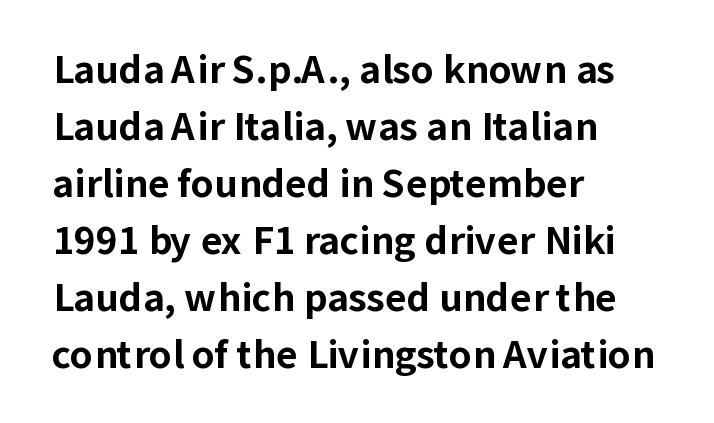
Nothing sits at the stroke ends, so this counts as sans-serif. This rendering leaves character spacing at its baseline value. The compositor pushed each line to the left boundary. These lines are rendered in a variable-pitch font. Students, this is bold: see how much ink each stroke carries.
